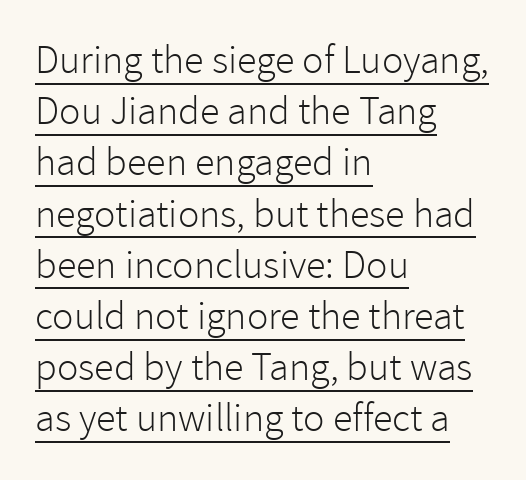
Q: Is the text bold? A: No.
Q: Is the text italic (slanted)? A: No, it is upright.
Q: Is the typeface a serif or a sans-serif typeface? A: Sans-serif.
Q: Is the text underlined? A: Yes.
Q: How is the paragraph aligned? A: Left-aligned.
Q: Is the spacing between letters normal or unusually wide? A: Normal.
Q: Is the spacing between lines tight, normal or loose? A: Normal.
Q: Width (condensed, normal, or wide)? A: Normal.
Q: Stroke contrast? A: Low.
Q: x-height? A: Medium.
Q: Monospaced? A: No.
